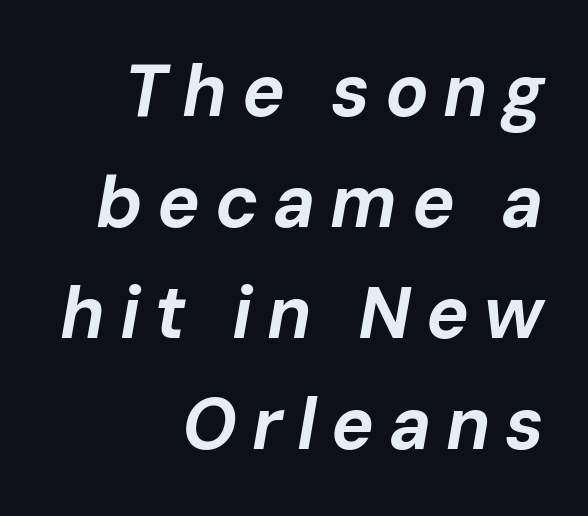
{"italic": "yes", "lean": "right", "slant_degrees": 10, "bold": "yes", "weight": "bold", "width": "normal", "stroke_contrast": "low", "x_height": "medium", "monospaced": "no", "underline": "no", "align": "right", "line_spacing": "normal", "line_spacing_ratio": 1.54, "letter_spacing": "wide", "letter_spacing_em": 0.2, "glyph_px": 72}
